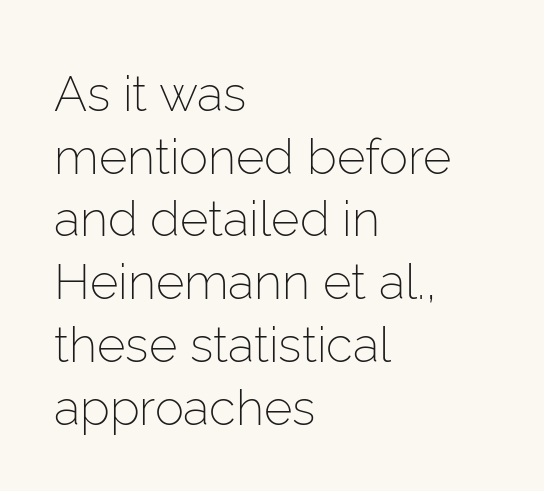
You could not count columns in this text — the font is proportionally spaced. The font's upright variant was chosen for this text. The rendering uses a moderate line-height, typical for paragraphs. Nope, no serifs anywhere on these letters. Horizontal alignment here is leftward, the default for most running prose. Nothing heavy about these letters — not bold at all.
